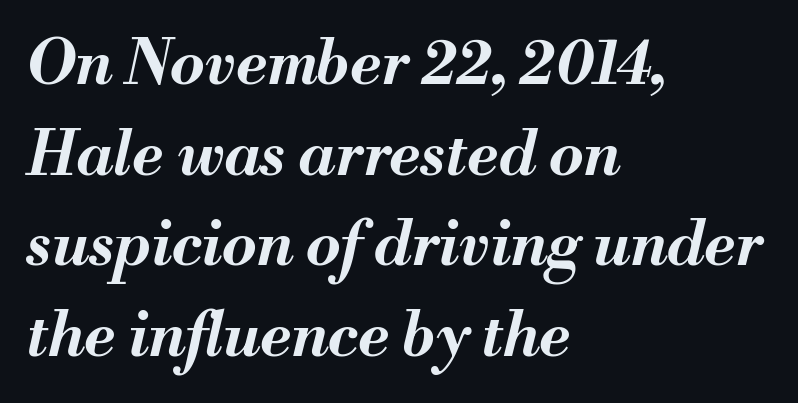
{"italic": "yes", "lean": "right", "slant_degrees": 13, "bold": "yes", "weight": "bold", "width": "normal", "stroke_contrast": "medium", "x_height": "small", "monospaced": "no", "underline": "no", "align": "left", "line_spacing": "normal", "line_spacing_ratio": 1.46, "letter_spacing": "normal", "letter_spacing_em": 0.0, "glyph_px": 62}
